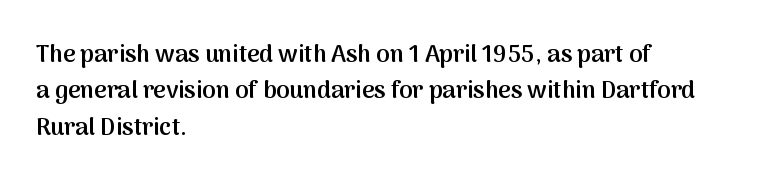
These lines keep a tight, regular rhythm from letter to letter. The foot of each line stays bare and open. The rag falls on the right side of this text block. The designer left line spacing at the default.
